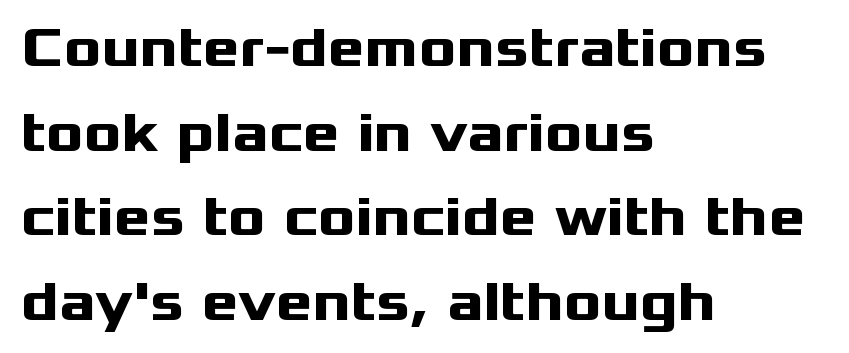
The image shows 56 px heavy, wide sans-serif type, upright; set left-aligned, normal line spacing (1.51x), normal letter spacing, not underlined; medium stroke contrast and a medium x-height.
